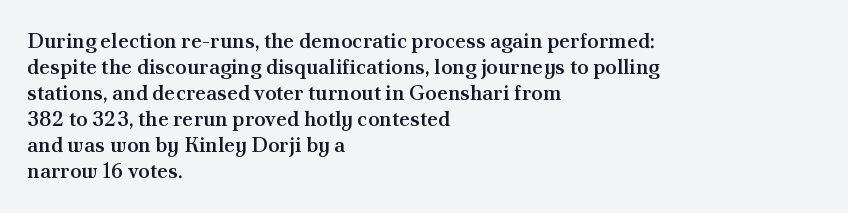
{"italic": "no", "bold": "semi", "underline": "no", "align": "left", "line_spacing_ratio": 1.24, "letter_spacing": "normal", "letter_spacing_em": 0.0, "glyph_px": 21}
